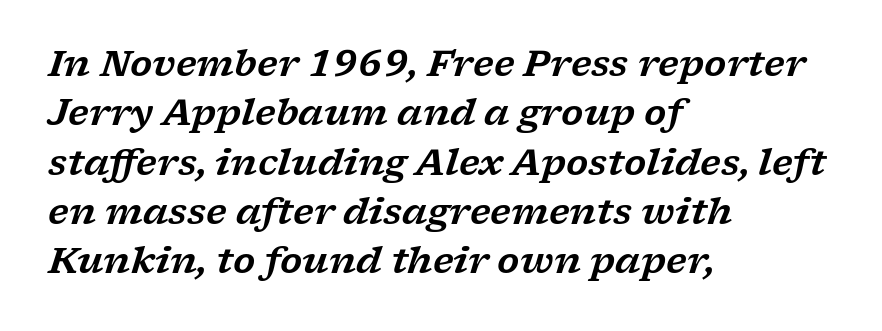
Honestly, the row spacing looks completely unremarkable. The setting favours the left margin, as ordinary paragraphs usually do. The rendering shows small feet on the letterforms — a serif design. Type without underlining.
